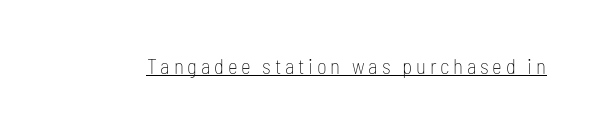
No extra ink here — the face is not bold. The rendered words wear a rule along their underside. Quick note: not italic, upright.
